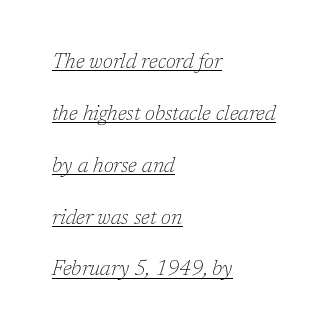
The face looks like a standard text weight, possibly lighter. The passage shown stacks its lines with a broad gap. Beneath each row of characters lies a ruled line. Alignment: flush left.
